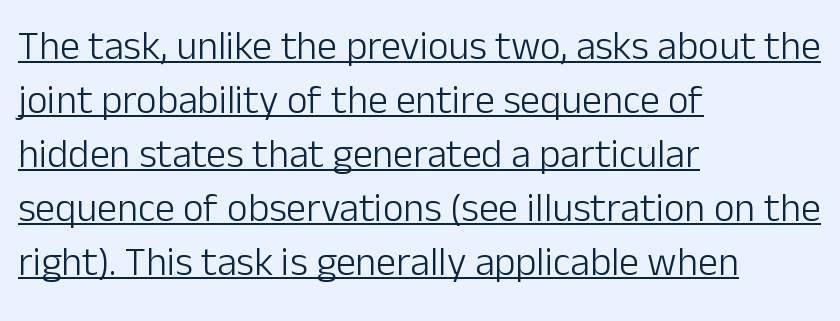
In CSS terms this would be text-align: left. The typeface has the unassuming heft of standard copy or less. Quick note: interline space is typical. To sum up the face: it is a sans, with no serifs. Letter spacing: default.
